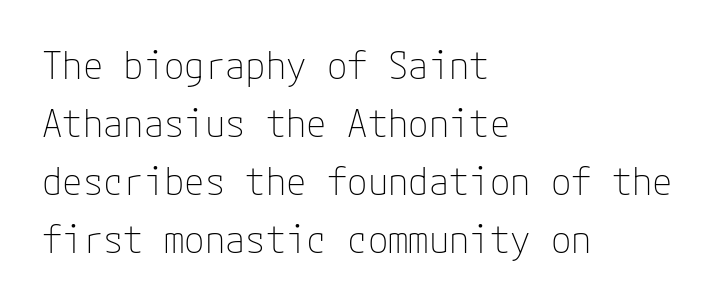
Q: Is the text bold? A: No.
Q: Is the text italic (slanted)? A: No, it is upright.
Q: Is the typeface a serif or a sans-serif typeface? A: Sans-serif.
Q: Is the text underlined? A: No.
Q: How is the paragraph aligned? A: Left-aligned.
Q: Is the spacing between letters normal or unusually wide? A: Normal.
Q: Is the spacing between lines tight, normal or loose? A: Normal.
Q: Width (condensed, normal, or wide)? A: Normal.
Q: Stroke contrast? A: Low.
Q: x-height? A: Medium.
